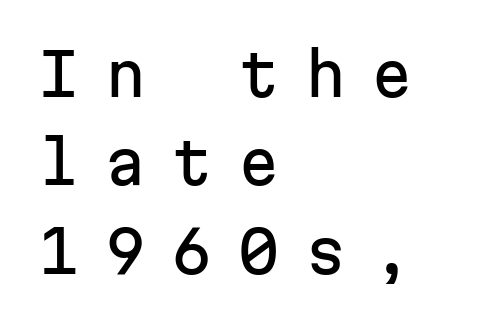
Every character here occupies the same horizontal width, giving the sample a typewriter-like rhythm. One-word summary of the alignment: left. Leading: standard. The font family rendered here belongs to the sans-serif group. Nobody drew a line under any word here.
